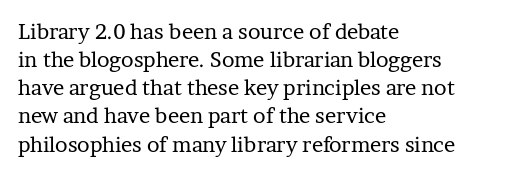
The image shows 21 px text type, upright; set left-aligned, normal line spacing (1.34x), normal letter spacing, not underlined.
